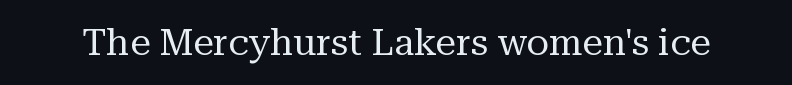
The image shows 37 px regular-weight serif type, upright; set normal letter spacing, not underlined; medium stroke contrast and a medium x-height.
